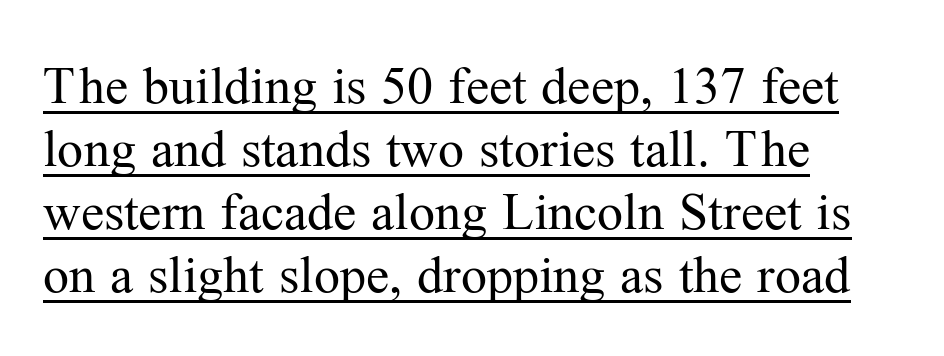
The font is comparable to plain body text, perhaps lighter. Notice how a bar underscores the lettering throughout. You could call the tracking neutral — neither tight nor loose. Tall strokes in this sample are plumb rather than angled. You can tell from the footed stems that serif type was used. A typesetter would call this proportional, since set widths differ per character.
